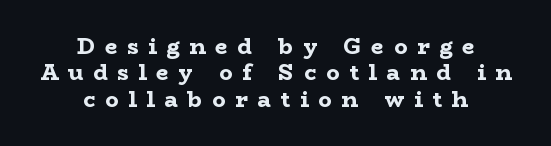
The image shows 22 px bold type, upright; set centered, line spacing 1.2x, unusually wide letter spacing (+0.45 em), not underlined.
